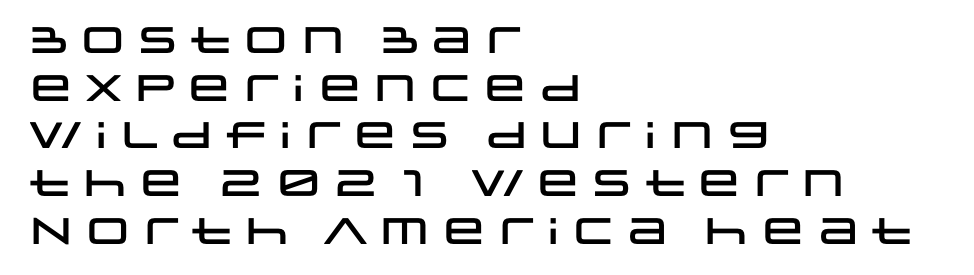
The glyphs are unaccompanied by any horizontal stroke below them. Line starts are locked; line ends wander. The letters advance in unequal steps, a hallmark of proportional type. Nope, not italic — everything's standing straight.
